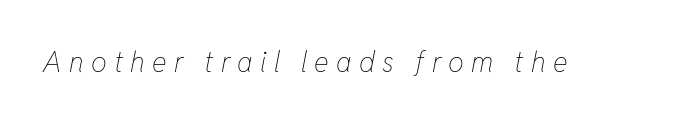
The image shows 28 px thin, condensed type, italic (leaning right); set unusually wide letter spacing (+0.26 em), not underlined; low stroke contrast and a medium x-height.
